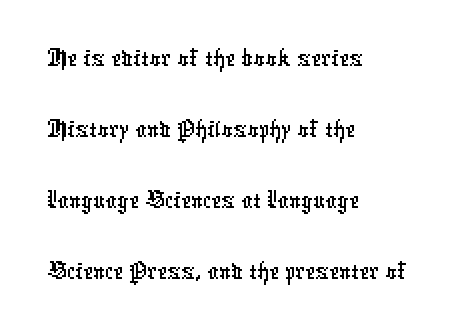
Q: Is the typeface a serif or a sans-serif typeface? A: Sans-serif.
Q: Is the text underlined? A: No.
Q: How is the paragraph aligned? A: Left-aligned.
Q: Is the spacing between letters normal or unusually wide? A: Normal.
Q: Is the spacing between lines tight, normal or loose? A: Normal.
Q: Width (condensed, normal, or wide)? A: Condensed.
Q: Stroke contrast? A: Low.
Q: x-height? A: Medium.
Q: Monospaced? A: No.
